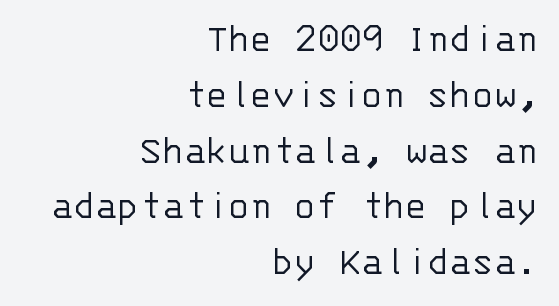
The image shows 41 px light sans-serif type, upright, monospaced; set right-aligned, normal line spacing (1.36x), normal letter spacing, not underlined; low stroke contrast and a large x-height.
